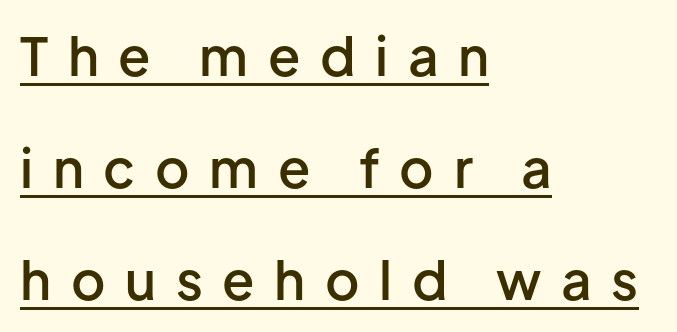
The image shows 53 px semibold sans-serif type, upright; set left-aligned, loose line spacing (2.11x), unusually wide letter spacing (+0.37 em), underlined; low stroke contrast and a medium x-height.
